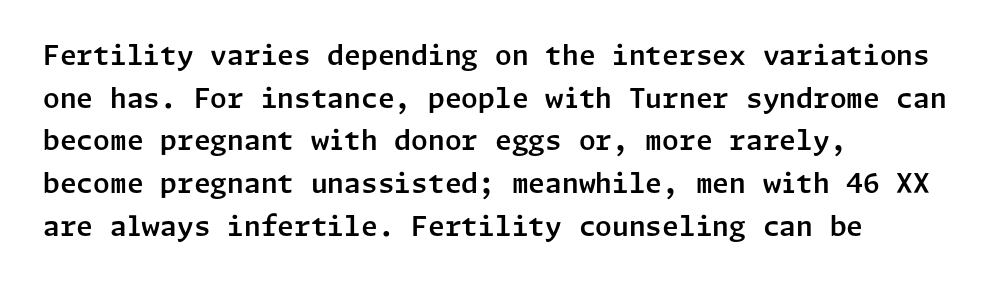
{"italic": "no", "underline": "no", "align": "left", "line_spacing": "normal", "line_spacing_ratio": 1.58, "letter_spacing": "normal", "letter_spacing_em": 0.0, "glyph_px": 27}
